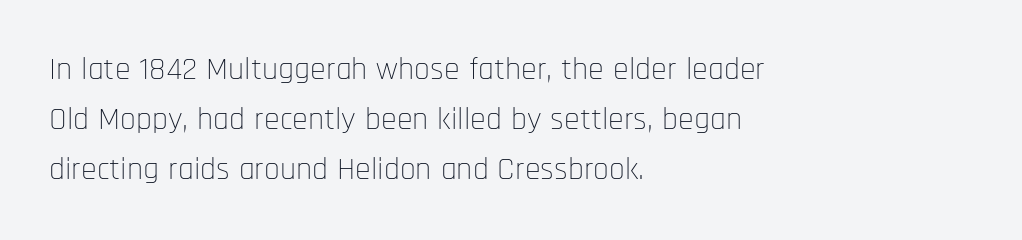
{"serif": "no", "italic": "no", "bold": "no", "weight": "thin", "width": "condensed", "stroke_contrast": "low", "x_height": "large", "monospaced": "no", "underline": "no", "align": "left", "line_spacing": "normal", "line_spacing_ratio": 1.56, "letter_spacing": "normal", "letter_spacing_em": 0.0, "glyph_px": 32}
